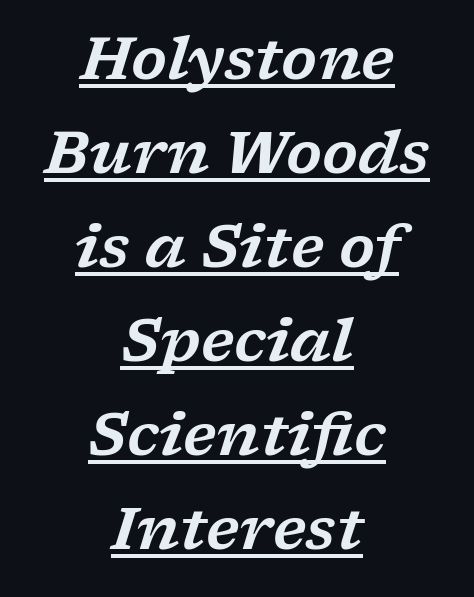
Does extra space separate the letters? No, they use regular spacing. Characters are canted at an angle relative to the baseline's perpendicular. The letters advance in unequal steps, a hallmark of proportional type. If you folded the block vertically in half, each line would mirror itself in length.
